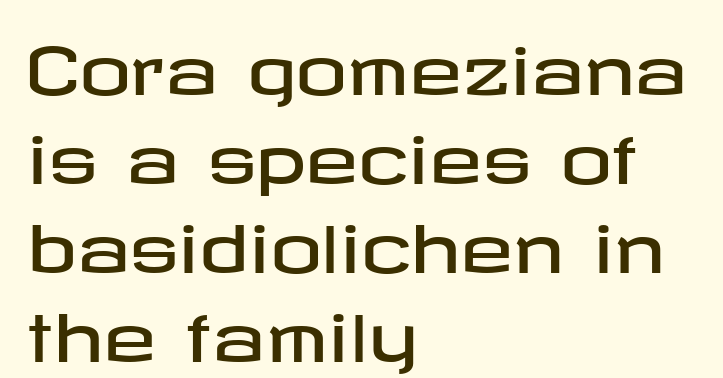
The image shows 64 px wide sans-serif type, upright; set left-aligned, normal line spacing (1.39x), normal letter spacing, not underlined; low stroke contrast and a medium x-height.
